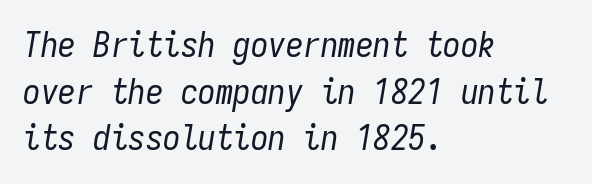
Slanted lettering throughout. Fixed-width glyphs throughout — classic coding-font behaviour. No extra ink here — the face is not bold. Clear beneath every line of the passage. Spacing between characters is what you'd get straight out of the box.
